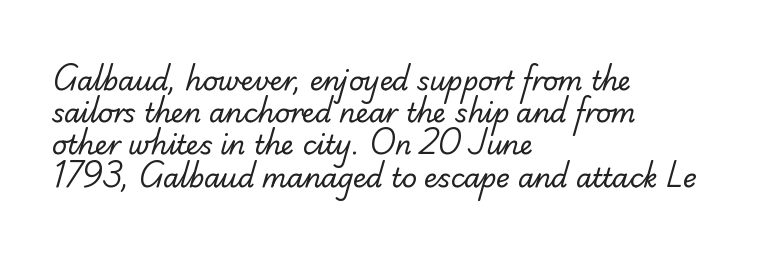
The ragged edge is on the right, which tells us the setting is flush left. Nobody touched the tracking dial on this one. The string is rendered with underlining switched off. The weight tops out at a normal text grade.
